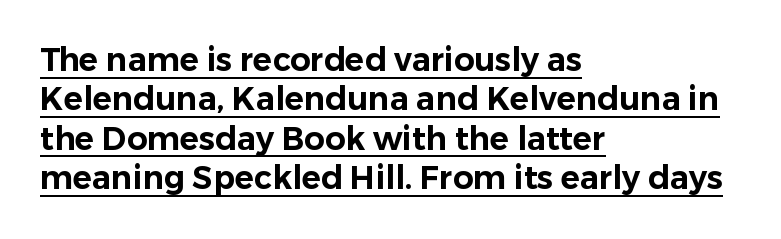
Q: Is the text italic (slanted)? A: No, it is upright.
Q: Is the typeface a serif or a sans-serif typeface? A: Sans-serif.
Q: Is the text underlined? A: Yes.
Q: How is the paragraph aligned? A: Left-aligned.
Q: Is the spacing between letters normal or unusually wide? A: Normal.
Q: Width (condensed, normal, or wide)? A: Normal.
Q: Stroke contrast? A: Low.
Q: x-height? A: Medium.
Q: Monospaced? A: No.
